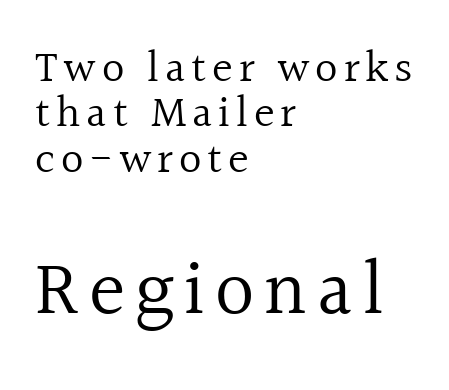
Q: Is the text bold? A: No.
Q: Is the text italic (slanted)? A: No, it is upright.
Q: Is the typeface a serif or a sans-serif typeface? A: Serif.
Q: Is the text underlined? A: No.
Q: How is the paragraph aligned? A: Left-aligned.
Q: Is the spacing between lines tight, normal or loose? A: Tight.
Q: Which block of text is set in a larger size, the first (top) or the second (bottom)? A: The second (bottom) one.
Q: Width (condensed, normal, or wide)? A: Normal.
Q: x-height? A: Medium.
Q: Monospaced? A: No.
